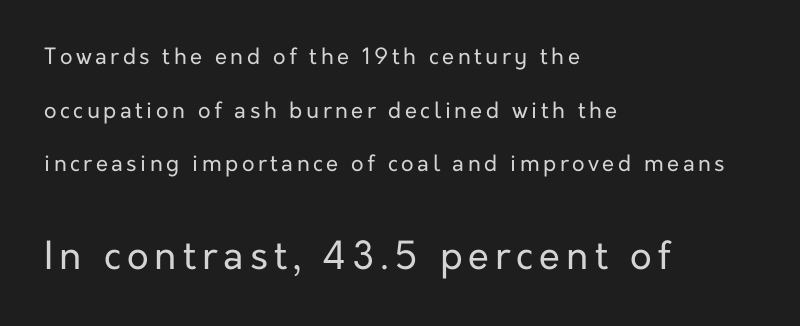
{"serif": "no", "italic": "no", "bold": "no", "weight": "regular", "width": "normal", "stroke_contrast": "low", "x_height": "medium", "monospaced": "no", "underline": "no", "align": "left", "line_spacing": "loose", "line_spacing_ratio": 2.44, "larger_block": "second", "size_ratio": 1.73, "glyph_px": 38}
